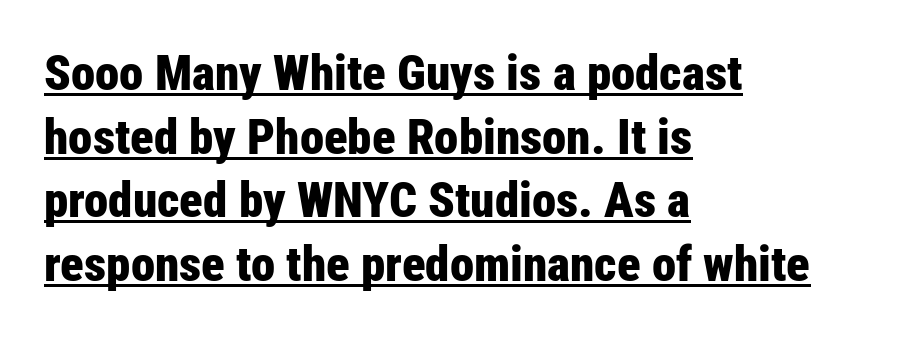
Q: Is the text bold? A: Yes.
Q: Is the text italic (slanted)? A: No, it is upright.
Q: Is the typeface a serif or a sans-serif typeface? A: Sans-serif.
Q: Is the text underlined? A: Yes.
Q: How is the paragraph aligned? A: Left-aligned.
Q: Is the spacing between letters normal or unusually wide? A: Normal.
Q: Is the spacing between lines tight, normal or loose? A: Normal.
Q: Width (condensed, normal, or wide)? A: Condensed.
Q: Stroke contrast? A: Low.
Q: x-height? A: Medium.
Q: Monospaced? A: No.
